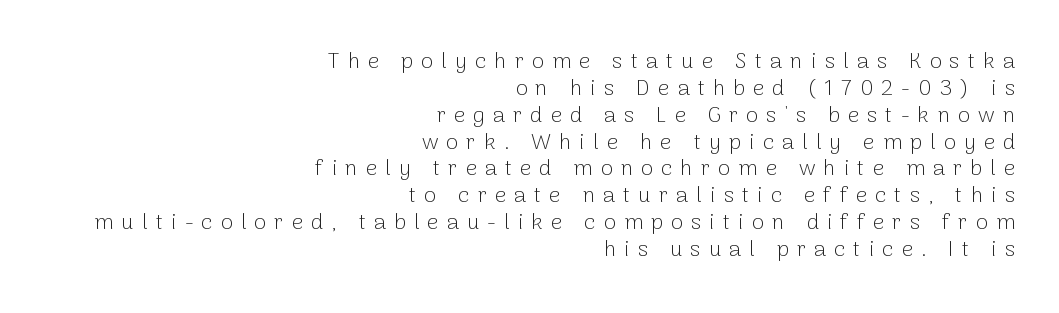
The image shows 22 px text type, upright; set right-aligned, line spacing 1.22x, unusually wide letter spacing (+0.37 em), not underlined.
